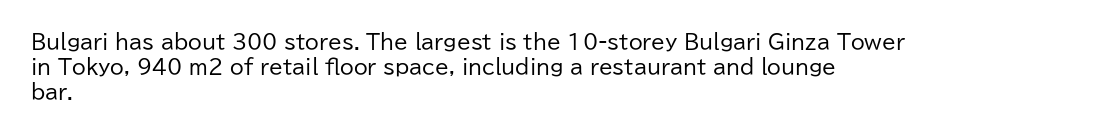
The image shows 20 px text type, upright; set left-aligned, normal line spacing (1.25x), normal letter spacing, not underlined.
